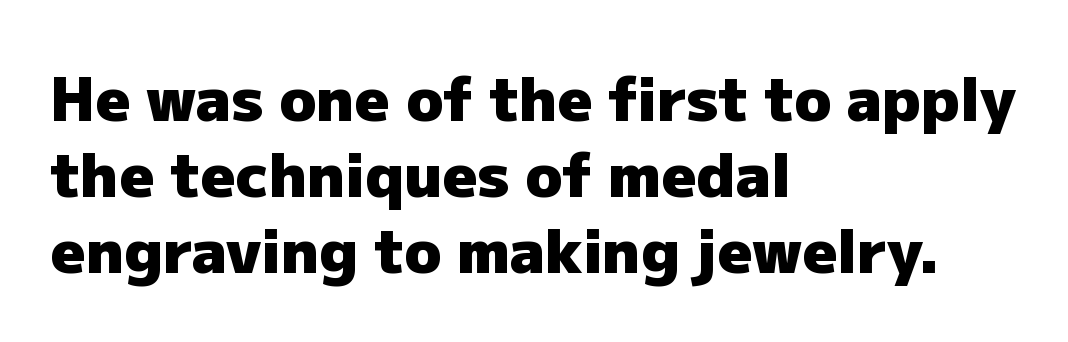
Q: Is the text bold? A: Yes.
Q: Is the text italic (slanted)? A: No, it is upright.
Q: Is the typeface a serif or a sans-serif typeface? A: Sans-serif.
Q: Is the text underlined? A: No.
Q: How is the paragraph aligned? A: Left-aligned.
Q: Is the spacing between letters normal or unusually wide? A: Normal.
Q: Is the spacing between lines tight, normal or loose? A: Normal.
Q: Width (condensed, normal, or wide)? A: Normal.
Q: Stroke contrast? A: Low.
Q: x-height? A: Medium.
Q: Monospaced? A: No.
